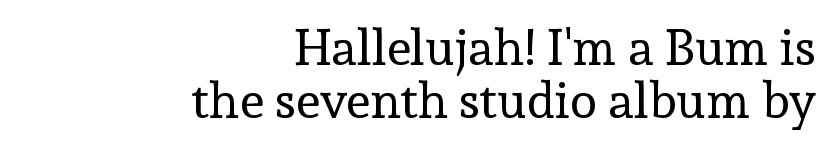
{"serif": "yes", "italic": "no", "bold": "no", "weight": "regular", "width": "normal", "x_height": "medium", "monospaced": "no", "underline": "no", "align": "right", "line_spacing": "tight", "line_spacing_ratio": 1.07, "letter_spacing": "normal", "letter_spacing_em": 0.0, "glyph_px": 50}
